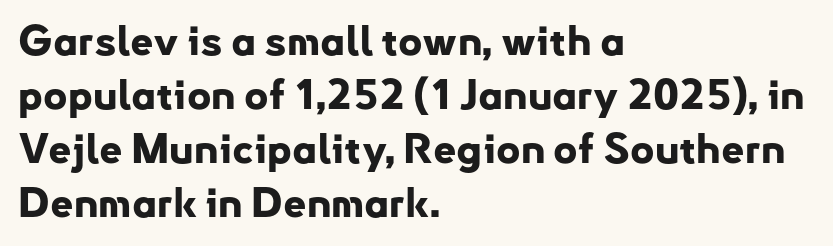
Q: Is the text bold? A: Yes.
Q: Is the text italic (slanted)? A: No, it is upright.
Q: Is the typeface a serif or a sans-serif typeface? A: Sans-serif.
Q: Is the text underlined? A: No.
Q: How is the paragraph aligned? A: Left-aligned.
Q: Is the spacing between letters normal or unusually wide? A: Normal.
Q: Is the spacing between lines tight, normal or loose? A: Normal.
Q: Width (condensed, normal, or wide)? A: Normal.
Q: Stroke contrast? A: Low.
Q: x-height? A: Small.
Q: Monospaced? A: No.
